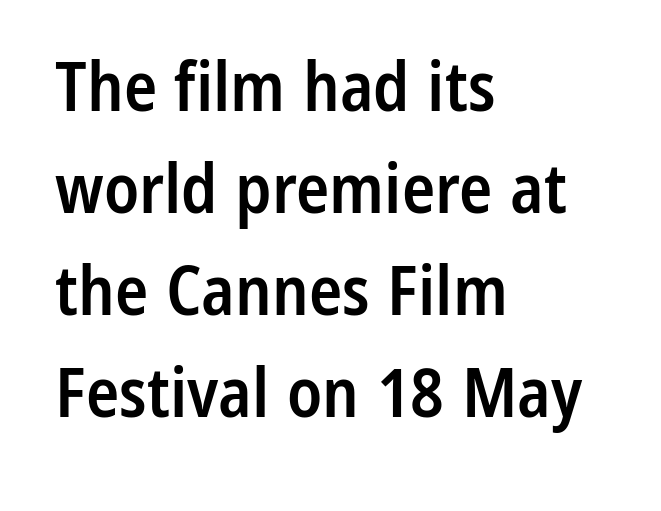
The image shows 69 px semibold, condensed sans-serif type, upright; set left-aligned, normal line spacing (1.48x), normal letter spacing, not underlined; low stroke contrast and a medium x-height.
